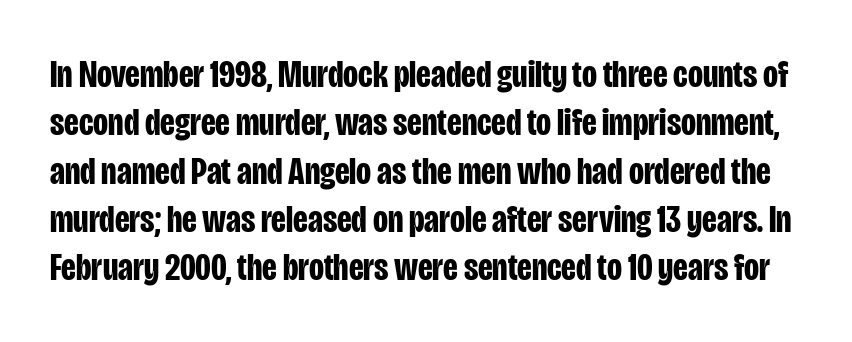
The passage shown is not underscored anywhere. This is the regular roman posture of the typeface. Letter spacing: default. Regarding serifs, this sample does without them. Heavy, bold letterforms. Spacing verdict: proportional, widths tailored to each character.
